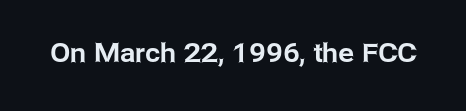
Is there any slant? The stems are plumb. Descenders are the only things crossing below the line. The line texture is even and compact thanks to regular tracking.
